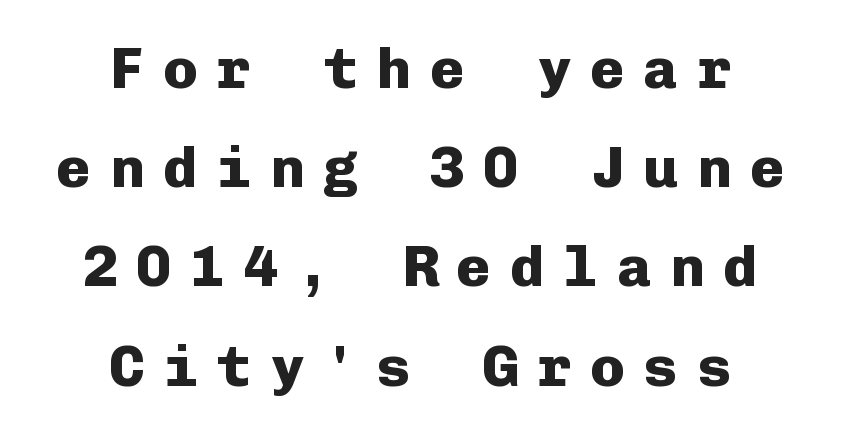
{"serif": "no", "italic": "no", "bold": "yes", "weight": "heavy", "width": "normal", "stroke_contrast": "low", "x_height": "medium", "monospaced": "yes", "underline": "no", "align": "center", "line_spacing_ratio": 1.71, "letter_spacing": "wide", "letter_spacing_em": 0.32, "glyph_px": 58}
